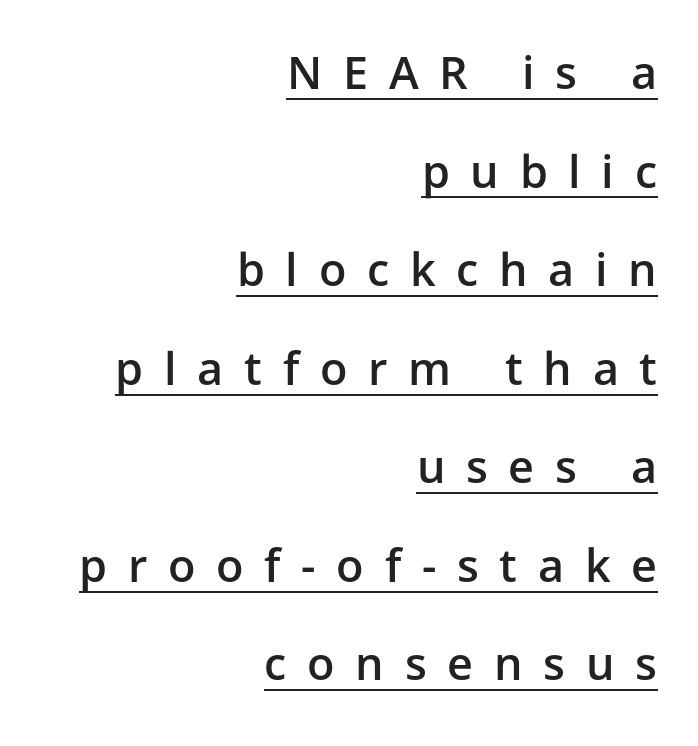
Q: Is the text bold? A: Semi-bold.
Q: Is the text italic (slanted)? A: No, it is upright.
Q: Is the typeface a serif or a sans-serif typeface? A: Sans-serif.
Q: Is the text underlined? A: Yes.
Q: How is the paragraph aligned? A: Right-aligned.
Q: Is the spacing between letters normal or unusually wide? A: Unusually wide.
Q: Is the spacing between lines tight, normal or loose? A: Loose.
Q: Width (condensed, normal, or wide)? A: Normal.
Q: Stroke contrast? A: Low.
Q: x-height? A: Medium.
Q: Monospaced? A: No.
